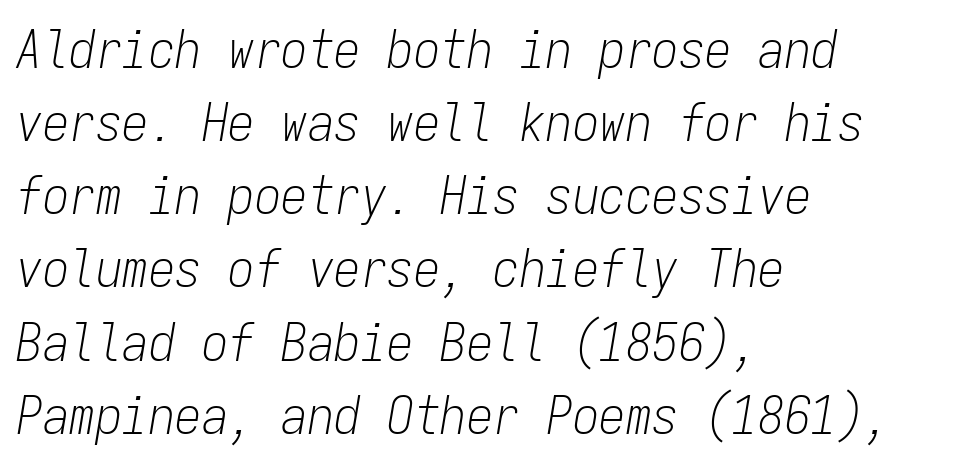
{"italic": "yes", "lean": "right", "slant_degrees": 9, "bold": "no", "weight": "light", "width": "condensed", "stroke_contrast": "low", "x_height": "medium", "monospaced": "yes", "underline": "no", "align": "left", "line_spacing": "normal", "line_spacing_ratio": 1.38, "letter_spacing": "normal", "letter_spacing_em": 0.0, "glyph_px": 53}
